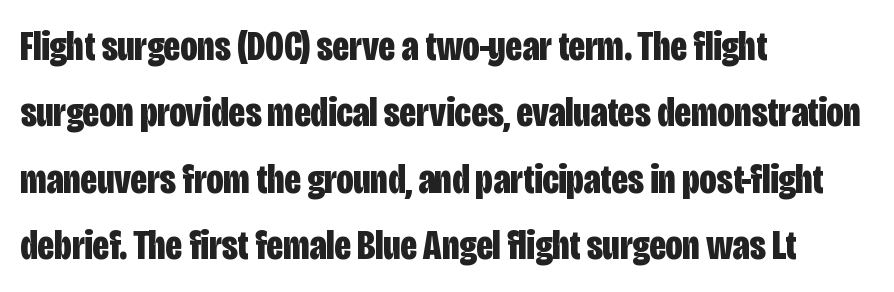
Q: Is the text bold? A: Yes.
Q: Is the text italic (slanted)? A: No, it is upright.
Q: Is the typeface a serif or a sans-serif typeface? A: Sans-serif.
Q: Is the text underlined? A: No.
Q: How is the paragraph aligned? A: Left-aligned.
Q: Is the spacing between letters normal or unusually wide? A: Normal.
Q: Is the spacing between lines tight, normal or loose? A: Normal.
Q: Width (condensed, normal, or wide)? A: Condensed.
Q: Stroke contrast? A: Low.
Q: x-height? A: Large.
Q: Monospaced? A: No.
